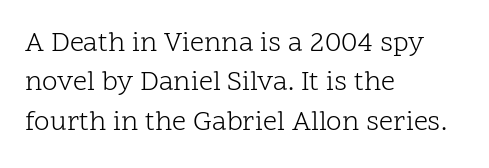
Tall strokes in this sample are plumb rather than angled. Descenders hang freely into open space. Counters stay open thanks to moderate or lighter strokes. The passage shown stacks its lines at a standard gap.
